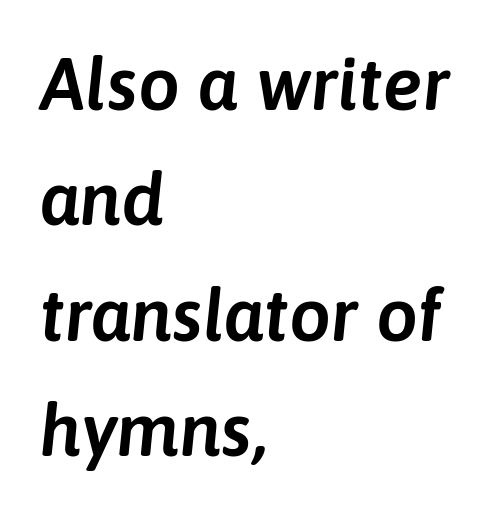
{"italic": "yes", "lean": "right", "slant_degrees": 6, "width": "normal", "stroke_contrast": "low", "x_height": "medium", "monospaced": "no", "underline": "no", "align": "left", "line_spacing": "normal", "line_spacing_ratio": 1.56, "letter_spacing": "normal", "letter_spacing_em": 0.0, "glyph_px": 74}
